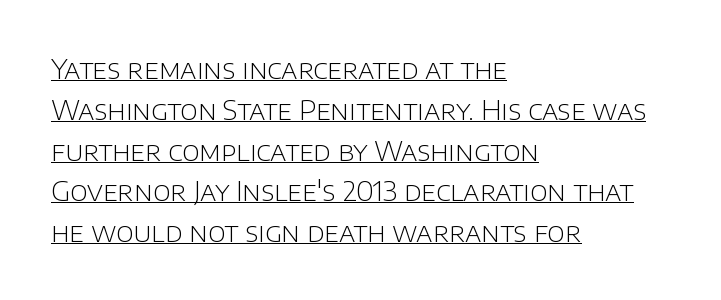
{"italic": "no", "bold": "no", "underline": "yes", "align": "left", "line_spacing": "normal", "line_spacing_ratio": 1.51, "letter_spacing": "normal", "letter_spacing_em": 0.0, "glyph_px": 27}
